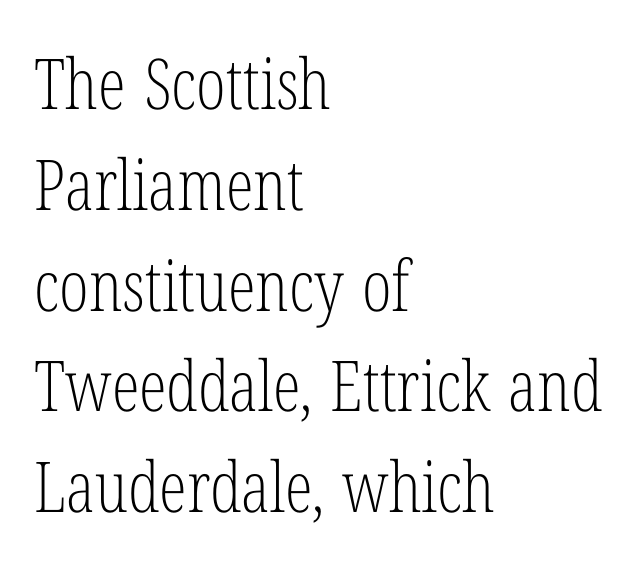
The image shows 70 px light, condensed serif type, upright; set left-aligned, normal line spacing (1.44x), normal letter spacing, not underlined; low stroke contrast and a medium x-height.
